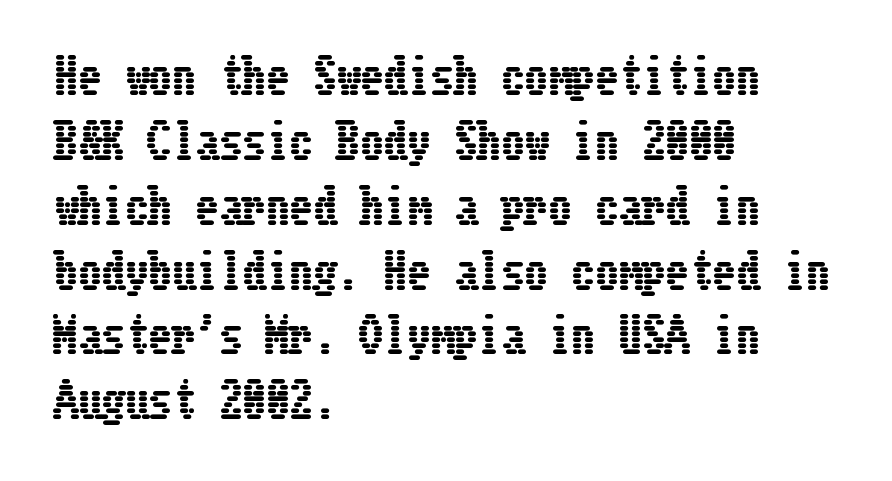
Q: Is the text italic (slanted)? A: No, it is upright.
Q: Is the text underlined? A: No.
Q: How is the paragraph aligned? A: Left-aligned.
Q: Is the spacing between letters normal or unusually wide? A: Normal.
Q: Is the spacing between lines tight, normal or loose? A: Normal.
Q: Width (condensed, normal, or wide)? A: Condensed.
Q: Stroke contrast? A: Low.
Q: x-height? A: Medium.
